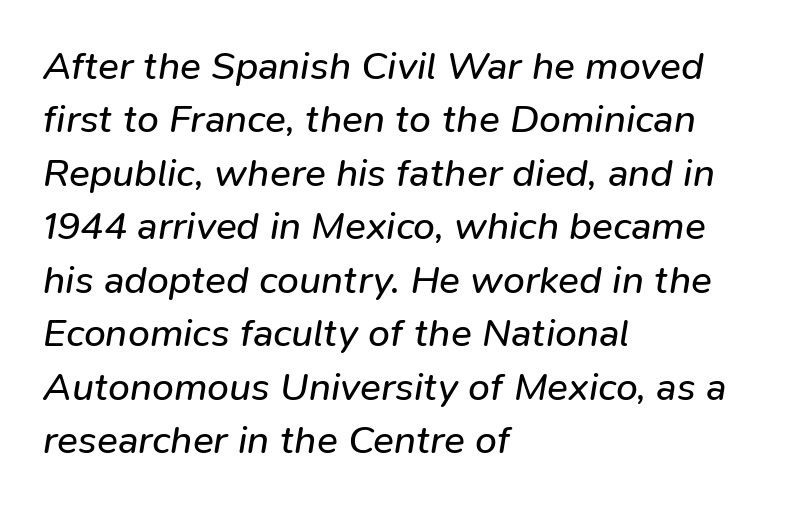
The image shows 39 px regular-weight type, italic (leaning right); set left-aligned, normal line spacing (1.37x), normal letter spacing, not underlined; low stroke contrast and a medium x-height.
